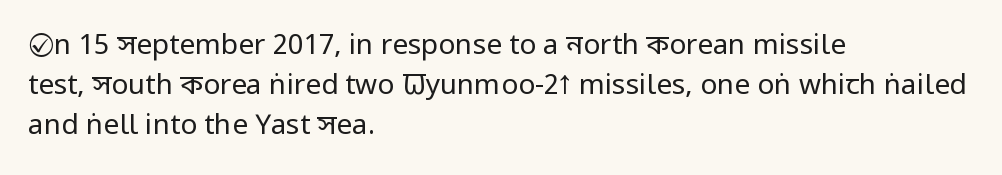
No chunkiness to these letters — they're not bold. The foot of each line stays bare and open. Left-aligned paragraph, ragged on the right. What kind of face is this? One without serifs — a sans.
